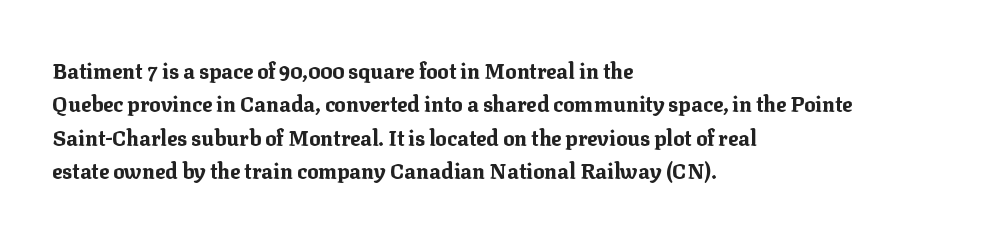
The lines sit at an ordinary, default distance from one another. Bare-footed words on every line. The rendering uses a bold face; every stroke is thick and dark. Posture: upright roman.
